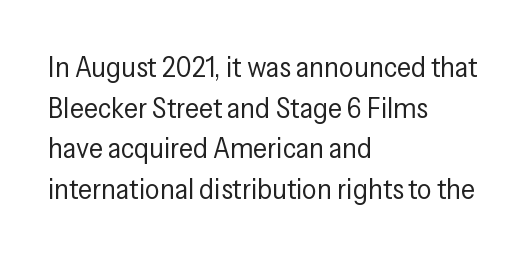
{"serif": "no", "italic": "no", "bold": "no", "weight": "regular", "width": "condensed", "stroke_contrast": "low", "x_height": "medium", "monospaced": "no", "underline": "no", "align": "left", "line_spacing": "normal", "line_spacing_ratio": 1.4, "letter_spacing": "normal", "letter_spacing_em": 0.0, "glyph_px": 29}
